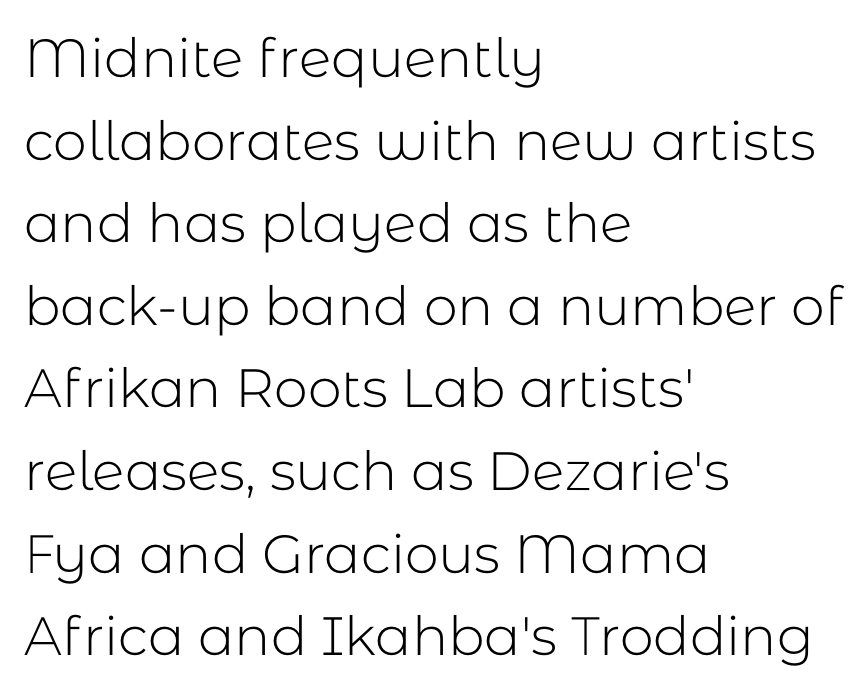
Left-aligned paragraph, ragged on the right. Bold? No — there's no thickening of the strokes. Baseline-to-baseline distance is the conventional proportion of letter height. You could not count columns in this text — the font is proportionally spaced. Rule under the text: the space is simply empty. Font category for this specimen: sans-serif.
